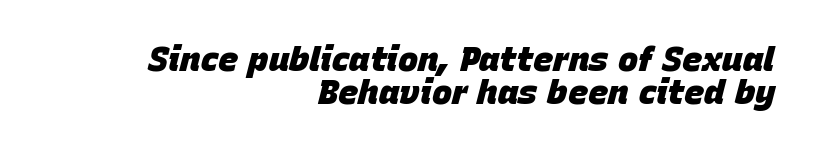
The image shows 34 px heavy type, italic (leaning right); set right-aligned, tight line spacing (0.97x), normal letter spacing, not underlined; low stroke contrast and a large x-height.
